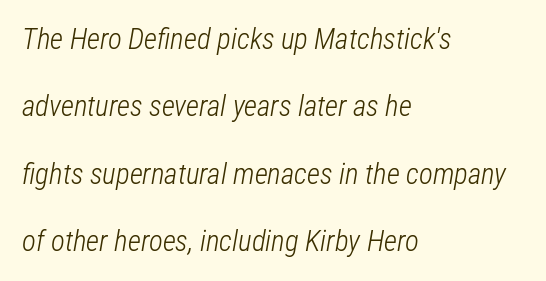
{"italic": "yes", "lean": "right", "slant_degrees": 12, "bold": "no", "weight": "light", "width": "condensed", "stroke_contrast": "low", "x_height": "medium", "monospaced": "no", "underline": "no", "align": "left", "line_spacing": "loose", "line_spacing_ratio": 2.32, "letter_spacing": "normal", "letter_spacing_em": 0.0, "glyph_px": 29}
